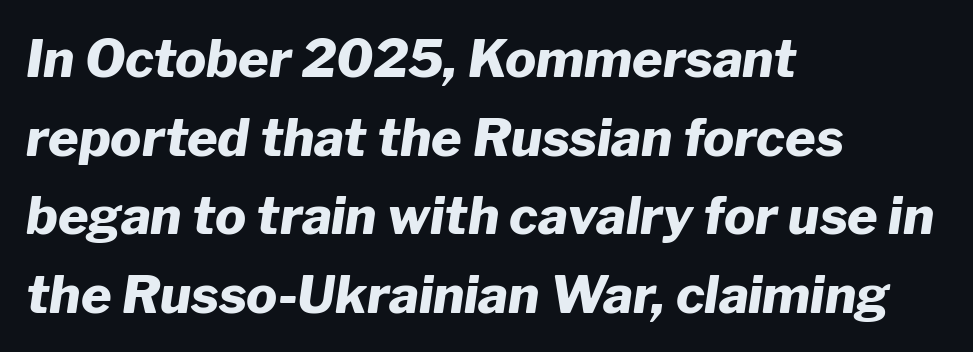
The space between consecutive lines is moderate. The axis of the letterforms is tilted away from vertical. Left-aligned paragraph, ragged on the right. Each glyph is drawn with heavy, bold strokes.
